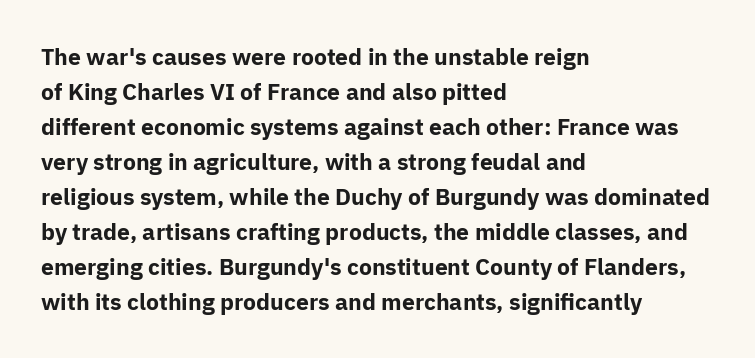
The image shows 23 px bold type, upright; set left-aligned, normal line spacing (1.52x), normal letter spacing, not underlined.
